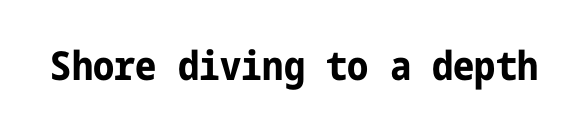
{"serif": "no", "italic": "no", "bold": "yes", "weight": "bold", "width": "condensed", "stroke_contrast": "low", "x_height": "medium", "underline": "no", "letter_spacing": "normal", "letter_spacing_em": 0.0, "glyph_px": 40}
